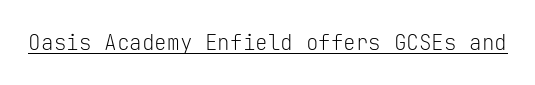
Q: Is the text bold? A: No.
Q: Is the text italic (slanted)? A: No, it is upright.
Q: Is the text underlined? A: Yes.
Q: Is the spacing between letters normal or unusually wide? A: Normal.
